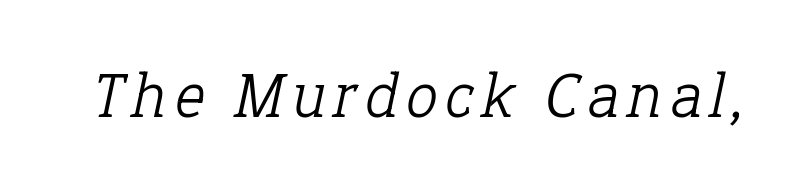
The image shows 64 px light serif type, italic (leaning right); set not underlined; low stroke contrast and a medium x-height.
